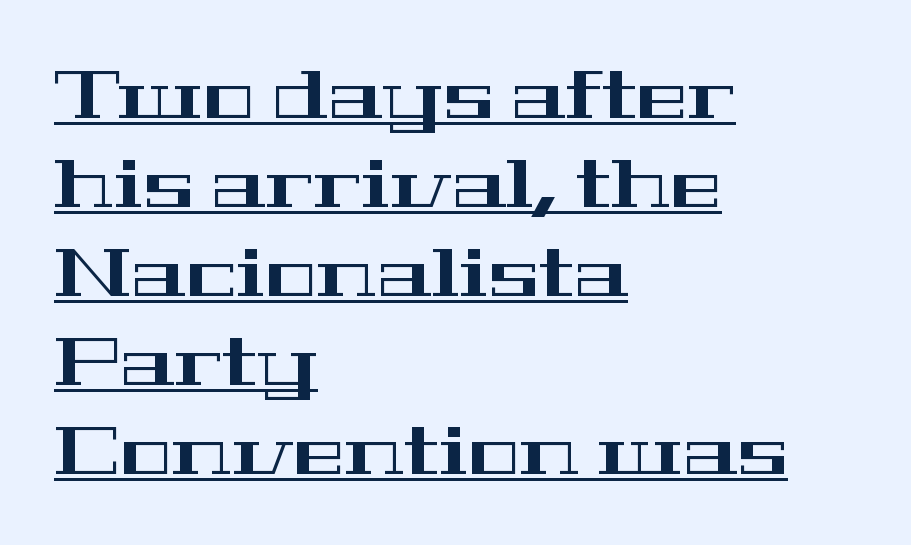
The image shows 69 px wide serif type, upright; set left-aligned, normal line spacing (1.29x), normal letter spacing, underlined; high stroke contrast and a medium x-height.
